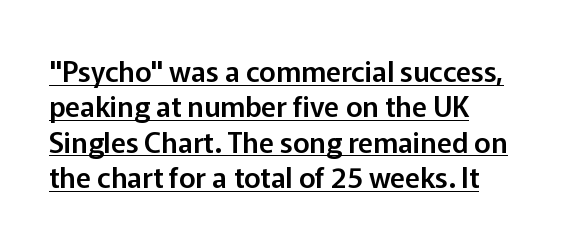
In terms of leading, this rendering sits right in the middle. The passage shown has conventional tracking throughout. You could not count columns in this text — the font is proportionally spaced. Teacher's note: observe the even left margin — that is flush-left alignment. Note: no serifs on the glyphs. Is there an underline? Yes — a line sits under the letters.
